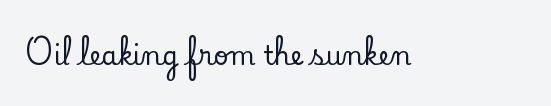
The image shows 26 px text type, upright; set normal letter spacing, not underlined.
